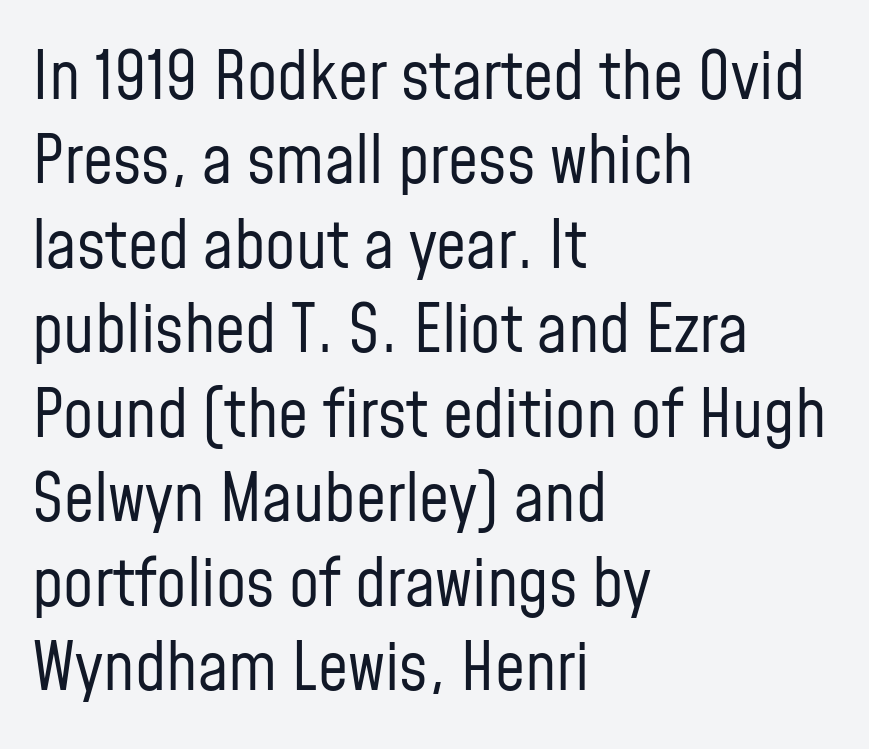
{"serif": "no", "italic": "no", "bold": "no", "weight": "regular", "width": "condensed", "stroke_contrast": "low", "x_height": "medium", "monospaced": "no", "underline": "no", "align": "left", "line_spacing": "normal", "line_spacing_ratio": 1.26, "letter_spacing": "normal", "letter_spacing_em": 0.0, "glyph_px": 67}
